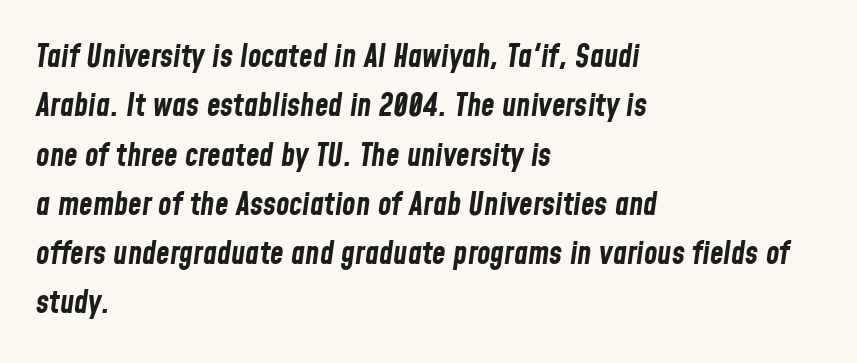
Q: Is the text bold? A: Yes.
Q: Is the text italic (slanted)? A: Yes, it leans right by about 8 degrees.
Q: Is the text underlined? A: No.
Q: How is the paragraph aligned? A: Left-aligned.
Q: Is the spacing between letters normal or unusually wide? A: Normal.
Q: Is the spacing between lines tight, normal or loose? A: Normal.
Q: Width (condensed, normal, or wide)? A: Condensed.
Q: Stroke contrast? A: Low.
Q: x-height? A: Medium.
Q: Monospaced? A: No.
